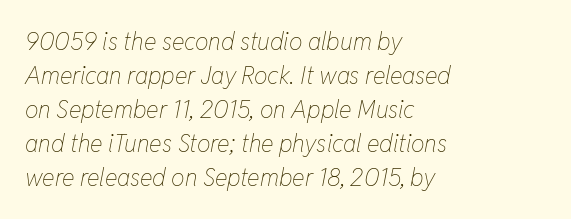
The image shows 24 px text type, italic (leaning right); set left-aligned, normal line spacing (1.42x), normal letter spacing, not underlined.
